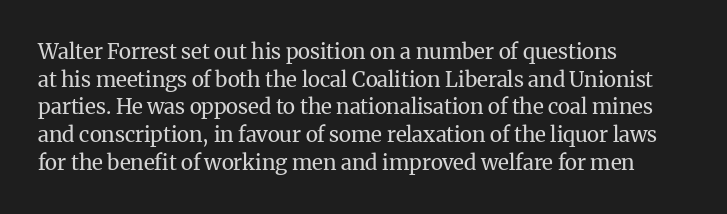
The image shows 21 px text type, upright; set left-aligned, normal line spacing (1.32x), normal letter spacing, not underlined.
